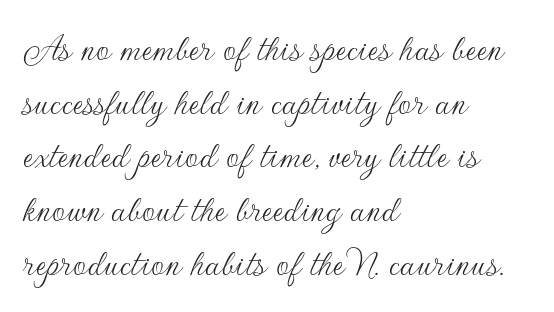
The face used here is rendered with its standard letterfit. Note the varied advance widths — an 'i' is clearly narrower than an 'm'. Heft: none added — not bold. The setting favours the left margin, as ordinary paragraphs usually do.
